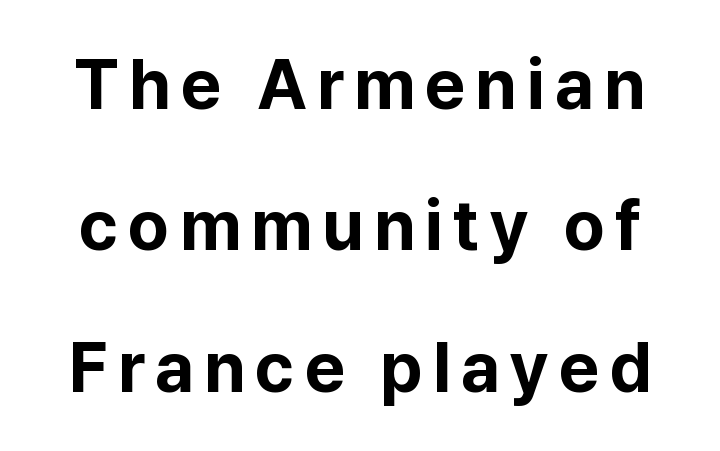
{"serif": "no", "italic": "no", "bold": "yes", "weight": "bold", "width": "normal", "stroke_contrast": "low", "x_height": "medium", "monospaced": "no", "underline": "no", "line_spacing": "loose", "line_spacing_ratio": 2.02, "glyph_px": 70}
